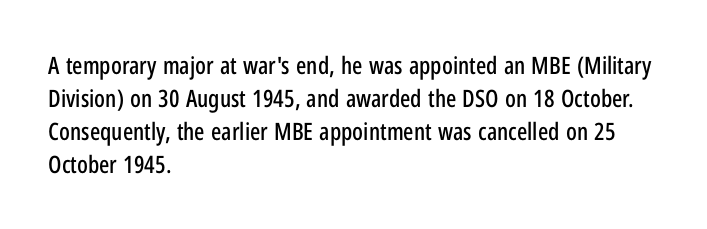
Q: Is the text italic (slanted)? A: No, it is upright.
Q: Is the text underlined? A: No.
Q: How is the paragraph aligned? A: Left-aligned.
Q: Is the spacing between letters normal or unusually wide? A: Normal.
Q: Is the spacing between lines tight, normal or loose? A: Normal.
